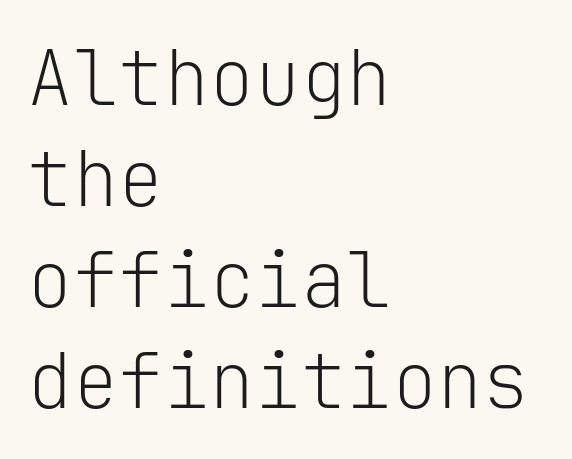
{"serif": "no", "italic": "no", "bold": "no", "weight": "light", "width": "normal", "stroke_contrast": "low", "x_height": "medium", "monospaced": "yes", "underline": "no", "align": "left", "line_spacing": "normal", "line_spacing_ratio": 1.33, "letter_spacing": "normal", "letter_spacing_em": 0.0, "glyph_px": 76}
